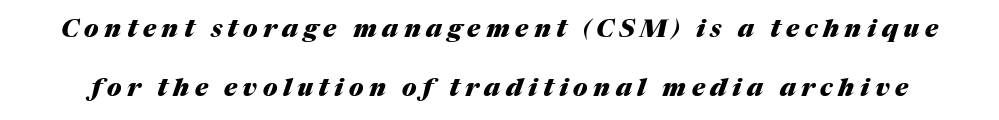
The image shows 25 px bold type, italic (leaning right); set loose line spacing (2.38x), unusually wide letter spacing (+0.22 em), not underlined.
